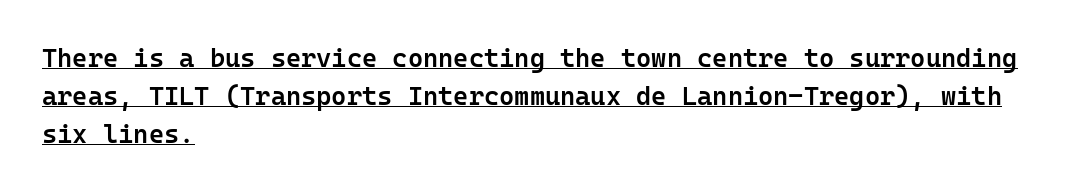
Q: Is the text bold? A: Semi-bold.
Q: Is the text italic (slanted)? A: No, it is upright.
Q: Is the text underlined? A: Yes.
Q: How is the paragraph aligned? A: Left-aligned.
Q: Is the spacing between letters normal or unusually wide? A: Normal.
Q: Is the spacing between lines tight, normal or loose? A: Normal.
